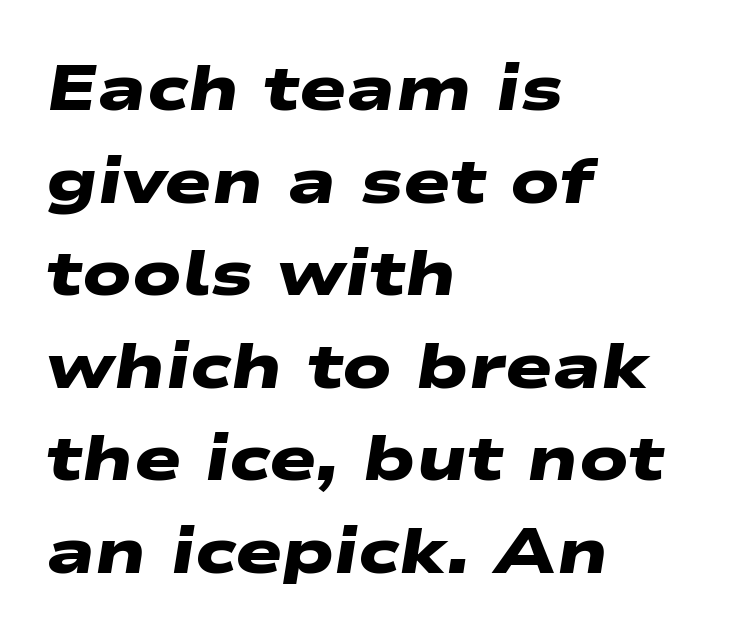
Q: Is the text bold? A: Yes.
Q: Is the typeface a serif or a sans-serif typeface? A: Sans-serif.
Q: Is the text underlined? A: No.
Q: How is the paragraph aligned? A: Left-aligned.
Q: Is the spacing between letters normal or unusually wide? A: Normal.
Q: Is the spacing between lines tight, normal or loose? A: Normal.
Q: Width (condensed, normal, or wide)? A: Wide.
Q: Stroke contrast? A: Low.
Q: x-height? A: Medium.
Q: Monospaced? A: No.
